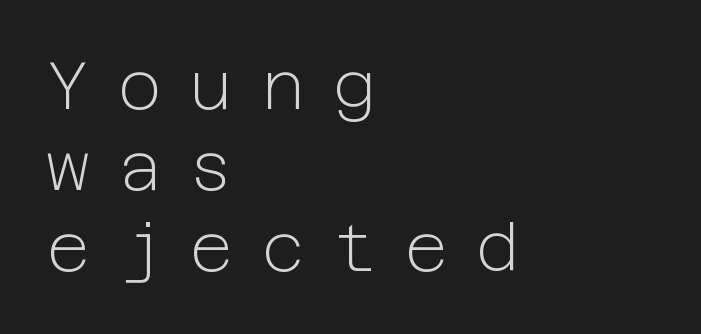
Q: Is the text bold? A: No.
Q: Is the text italic (slanted)? A: No, it is upright.
Q: Is the typeface a serif or a sans-serif typeface? A: Sans-serif.
Q: Is the text underlined? A: No.
Q: How is the paragraph aligned? A: Left-aligned.
Q: Is the spacing between letters normal or unusually wide? A: Unusually wide.
Q: Width (condensed, normal, or wide)? A: Normal.
Q: Stroke contrast? A: Low.
Q: x-height? A: Medium.
